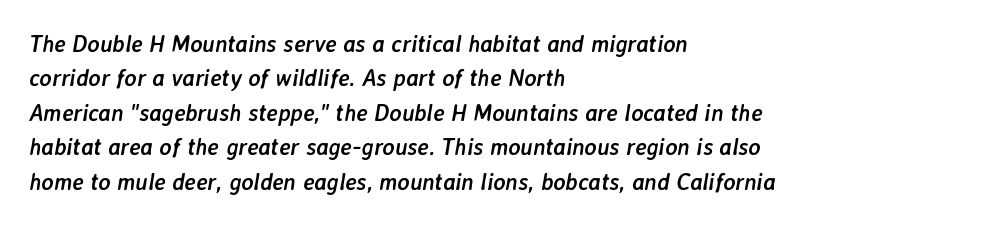
Q: Is the text bold? A: Yes.
Q: Is the text italic (slanted)? A: Yes, it leans right by about 7 degrees.
Q: Is the text underlined? A: No.
Q: How is the paragraph aligned? A: Left-aligned.
Q: Is the spacing between letters normal or unusually wide? A: Normal.
Q: Is the spacing between lines tight, normal or loose? A: Normal.
